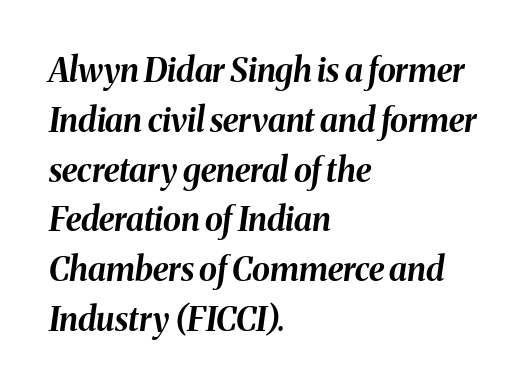
Q: Is the text bold? A: Yes.
Q: Is the text italic (slanted)? A: Yes, it leans right by about 8 degrees.
Q: Is the text underlined? A: No.
Q: How is the paragraph aligned? A: Left-aligned.
Q: Is the spacing between letters normal or unusually wide? A: Normal.
Q: Is the spacing between lines tight, normal or loose? A: Normal.
Q: Width (condensed, normal, or wide)? A: Normal.
Q: Stroke contrast? A: Medium.
Q: x-height? A: Medium.
Q: Monospaced? A: No.
